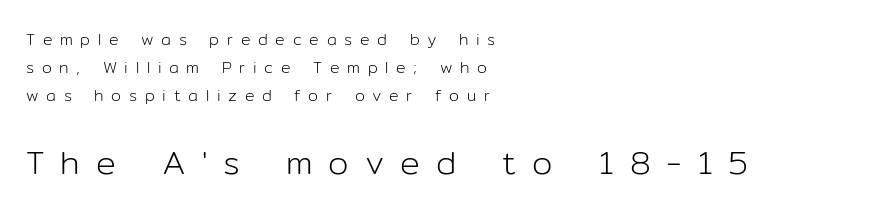
{"serif": "no", "italic": "no", "bold": "no", "weight": "light", "width": "normal", "stroke_contrast": "low", "x_height": "medium", "monospaced": "no", "underline": "no", "align": "left", "line_spacing_ratio": 1.74, "letter_spacing": "wide", "letter_spacing_em": 0.48, "larger_block": "second", "size_ratio": 2.06, "glyph_px": 33}
